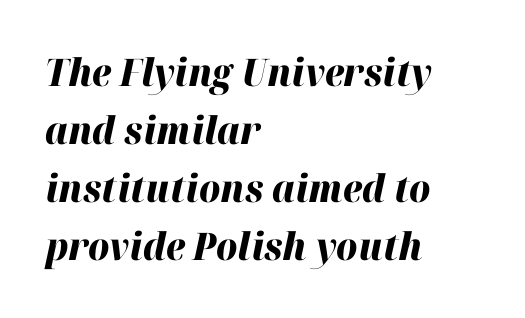
The image shows 38 px heavy type, italic (leaning right); set left-aligned, normal line spacing (1.53x), normal letter spacing, not underlined; high stroke contrast and a medium x-height.
